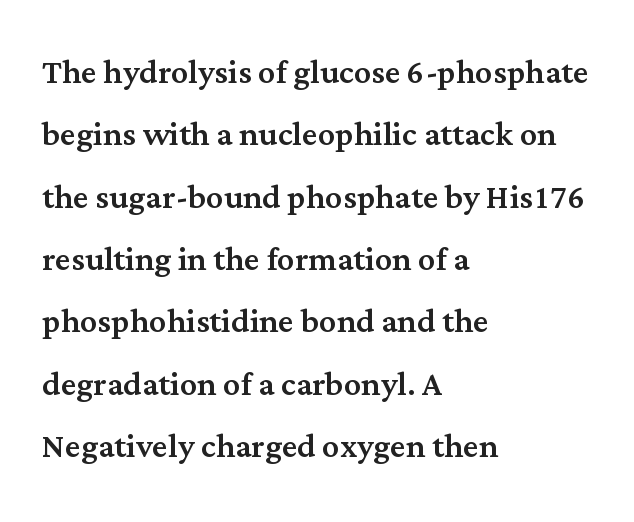
What's the leading like? Ordinary, nothing unusual. Character widths vary here, with narrow letters taking less room than wide ones. Between one letter and the next there's only the usual sliver of space. When letters stand straight like this, we call the style roman or upright.
